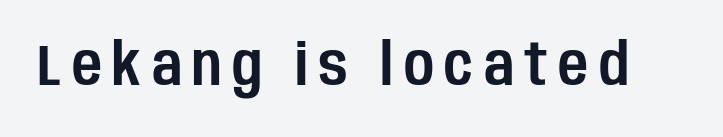
Unmarked baselines from the first word to the last. Designer's note — italics off, roman on. No feet cap the strokes, marking this as sans-serif type. Character widths vary here, with narrow letters taking less room than wide ones.
